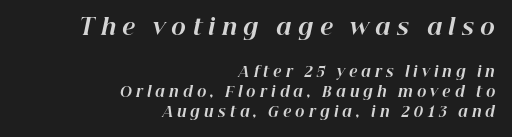
{"italic": "yes", "lean": "right", "slant_degrees": 12, "bold": "yes", "underline": "no", "align": "right", "line_spacing": "normal", "line_spacing_ratio": 1.4, "letter_spacing": "wide", "letter_spacing_em": 0.29, "larger_block": "first", "size_ratio": 1.57, "glyph_px": 22}
